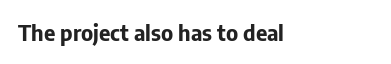
Q: Is the text bold? A: Yes.
Q: Is the text italic (slanted)? A: No, it is upright.
Q: Is the text underlined? A: No.
Q: How is the paragraph aligned? A: Left-aligned.
Q: Is the spacing between letters normal or unusually wide? A: Normal.
